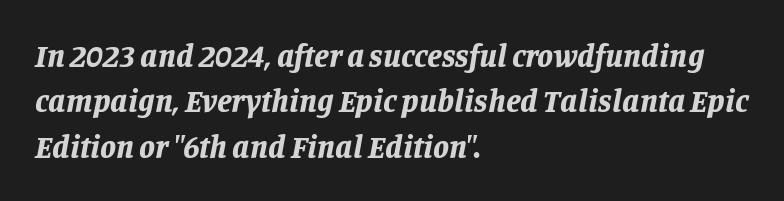
I'd describe the lettering as bold — thick and assertive. Does the lettering tilt? It does — this is italic. The line texture is even and compact thanks to regular tracking. The letters advance in unequal steps, a hallmark of proportional type. Horizontal alignment here is leftward, the default for most running prose.
